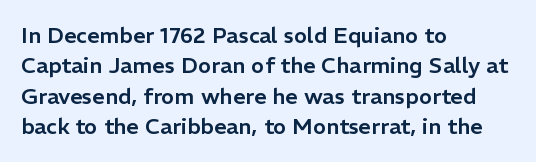
Q: Is the text italic (slanted)? A: No, it is upright.
Q: Is the text underlined? A: No.
Q: How is the paragraph aligned? A: Left-aligned.
Q: Is the spacing between letters normal or unusually wide? A: Normal.
Q: Is the spacing between lines tight, normal or loose? A: Normal.
